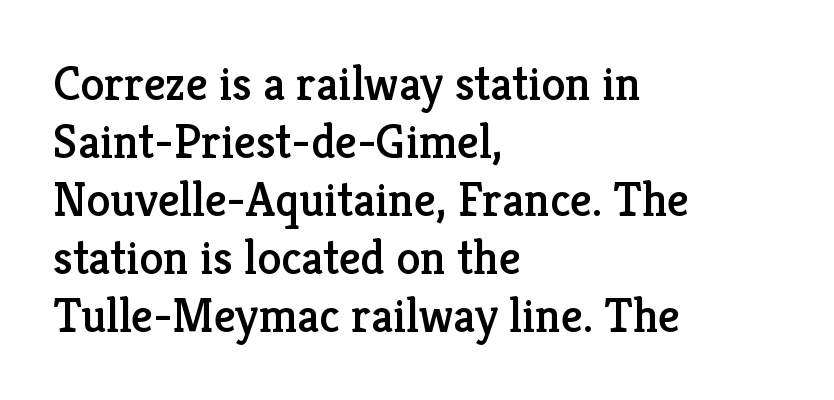
The image shows 48 px serif type, upright; set left-aligned, line spacing 1.21x, normal letter spacing, not underlined; low stroke contrast and a medium x-height.
